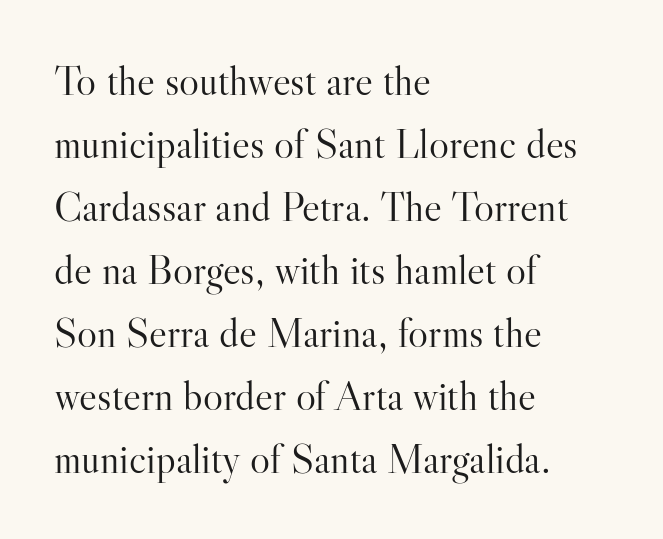
Q: Is the text bold? A: No.
Q: Is the text italic (slanted)? A: No, it is upright.
Q: Is the typeface a serif or a sans-serif typeface? A: Serif.
Q: Is the text underlined? A: No.
Q: How is the paragraph aligned? A: Left-aligned.
Q: Is the spacing between letters normal or unusually wide? A: Normal.
Q: Is the spacing between lines tight, normal or loose? A: Normal.
Q: Width (condensed, normal, or wide)? A: Normal.
Q: Stroke contrast? A: High.
Q: x-height? A: Small.
Q: Monospaced? A: No.
